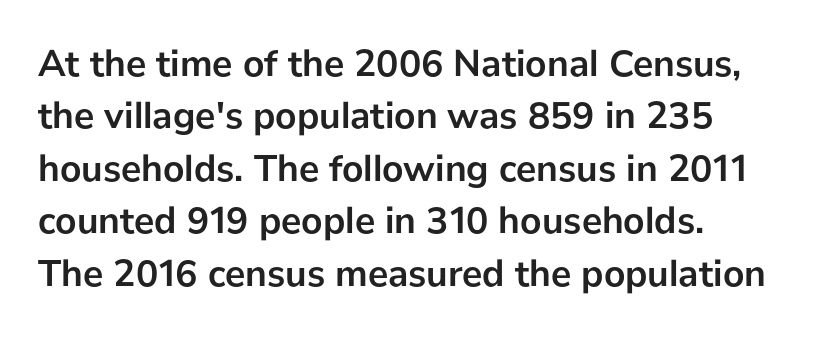
Every character sits straight up, as roman type does. To sum up the face: it is a sans, with no serifs. The foot of each line stays bare and open. What's the leading like? Ordinary, nothing unusual.
